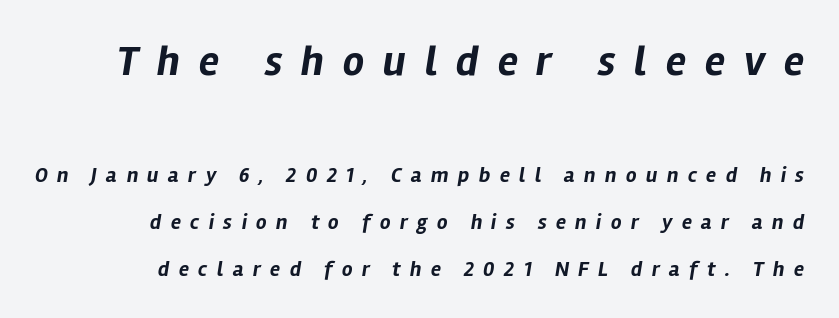
Does the weight exceed regular? Yes, all the way to bold. Any mark beneath the type? The region is blank. Each letter keeps its own natural width here, so spacing adapts to shape. There is plenty of visible air inserted between adjacent glyphs. Successive baselines arrive slowly, with a big drop between each. Quick note: italic.
